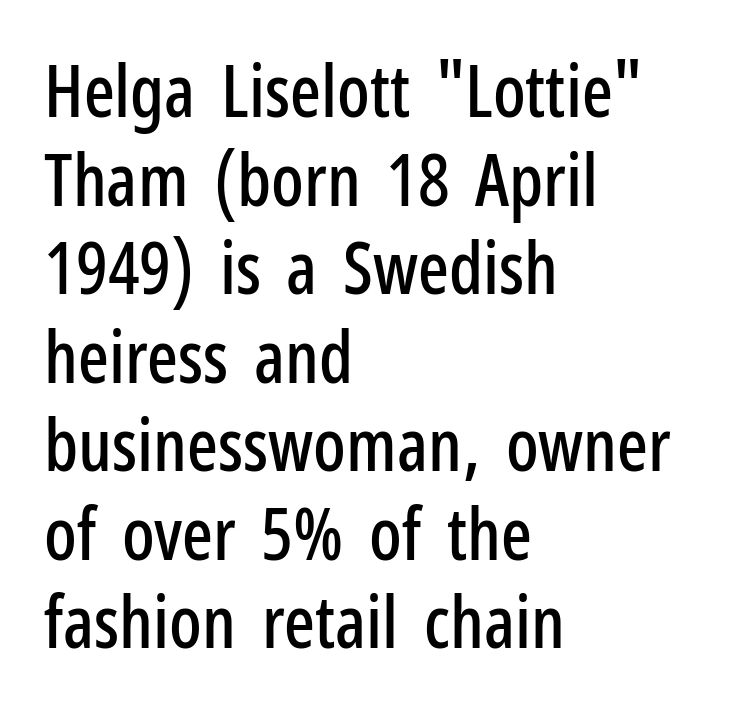
The image shows 72 px condensed sans-serif type, upright; set left-aligned, line spacing 1.23x, normal letter spacing, not underlined; low stroke contrast and a medium x-height.
